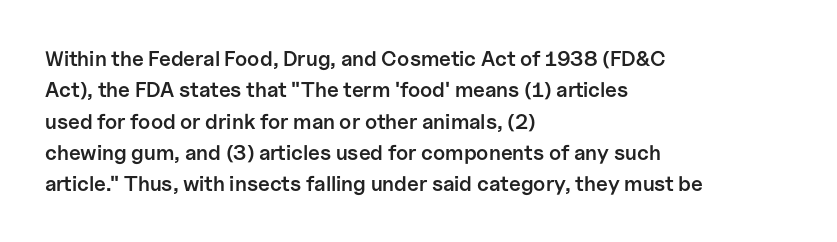
{"italic": "no", "bold": "semi", "underline": "no", "align": "left", "line_spacing": "normal", "line_spacing_ratio": 1.49, "letter_spacing": "normal", "letter_spacing_em": 0.0, "glyph_px": 21}
